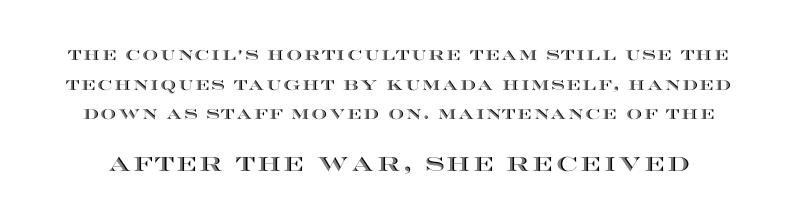
{"italic": "no", "underline": "no", "line_spacing": "loose", "line_spacing_ratio": 2.12, "larger_block": "second", "size_ratio": 1.43, "glyph_px": 20}
